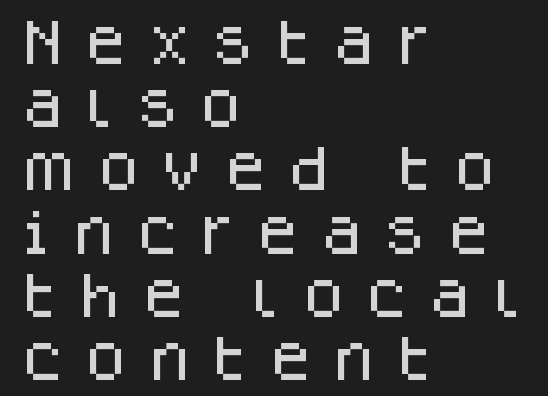
{"serif": "no", "italic": "no", "width": "normal", "stroke_contrast": "low", "x_height": "large", "monospaced": "no", "underline": "no", "align": "left", "line_spacing": "normal", "line_spacing_ratio": 1.29, "letter_spacing": "wide", "letter_spacing_em": 0.42, "glyph_px": 49}
